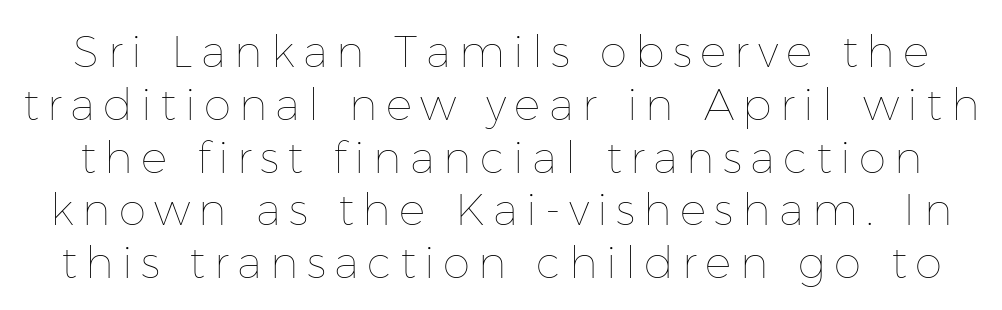
{"italic": "no", "bold": "no", "weight": "thin", "width": "normal", "stroke_contrast": "low", "x_height": "medium", "monospaced": "no", "underline": "no", "line_spacing_ratio": 1.2, "glyph_px": 44}
